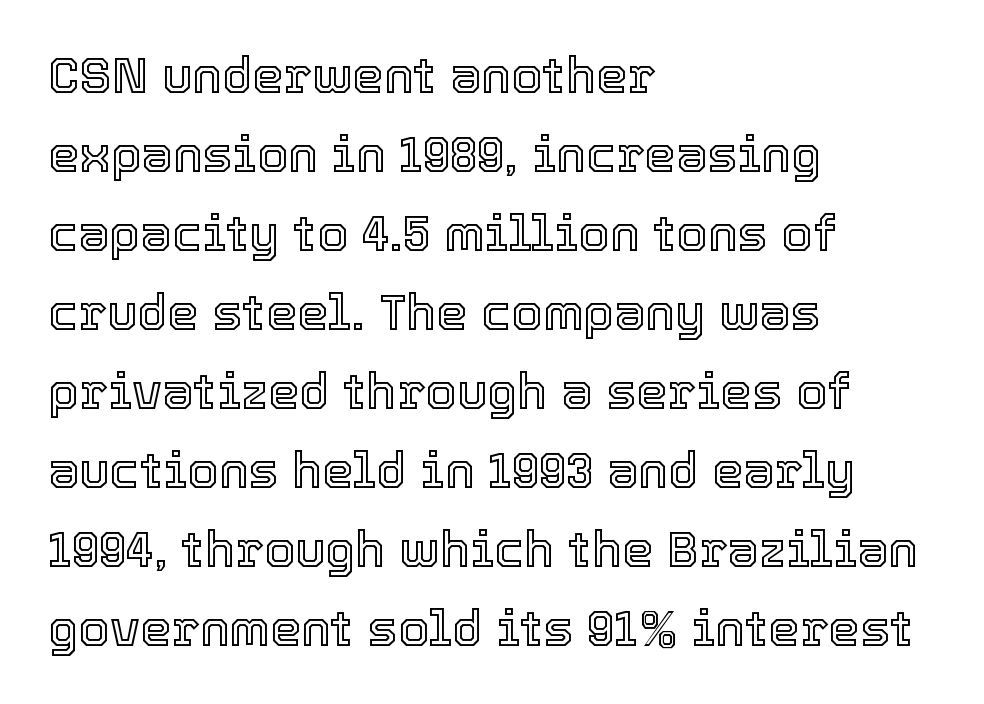
Character widths vary here, with narrow letters taking less room than wide ones. Line beginnings align vertically; line endings do not. Each row of text sits above clean, open space. Regular leading.
